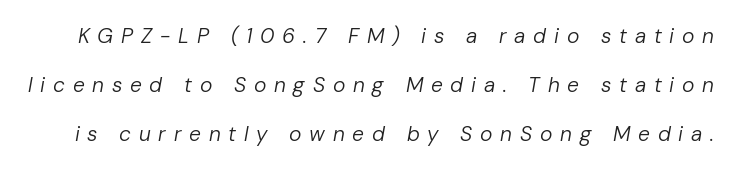
{"italic": "yes", "lean": "right", "slant_degrees": 10, "bold": "no", "underline": "no", "line_spacing": "loose", "line_spacing_ratio": 2.34, "letter_spacing": "wide", "letter_spacing_em": 0.37, "glyph_px": 21}
